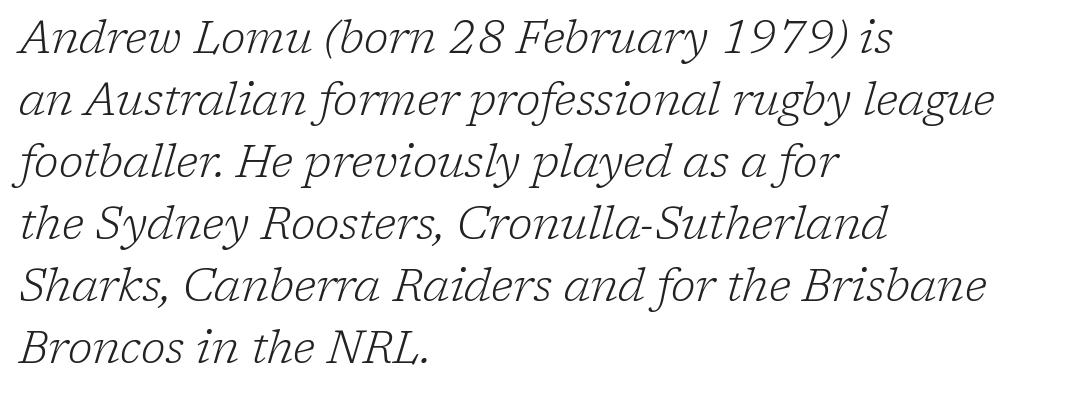
The line-height multiplier appears to be the usual default. The rendering applies a slant to the glyphs. The compositor pushed each line to the left boundary. Between one letter and the next there's only the usual sliver of space. Looks like regular typesetting: each glyph gets only the width it needs. In terms of letterform style, serifs are clearly present.
